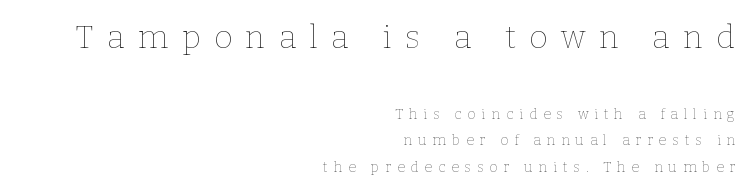
{"italic": "no", "bold": "no", "weight": "thin", "width": "normal", "stroke_contrast": "low", "x_height": "medium", "monospaced": "no", "underline": "no", "align": "right", "line_spacing": "loose", "line_spacing_ratio": 1.91, "letter_spacing": "wide", "letter_spacing_em": 0.42, "larger_block": "first", "size_ratio": 2.29, "glyph_px": 32}
